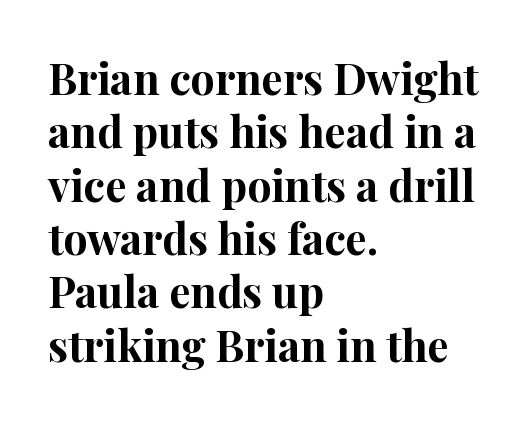
The foot of each line stays bare and open. A typesetter would mark this as roman, not italic. All the whitespace from short lines collects on the right. Tracking here is standard; glyphs follow each other at the usual distance. This sample has the flowing, uneven cadence of proportional lettering. Heft: maximum for text — a bold.
